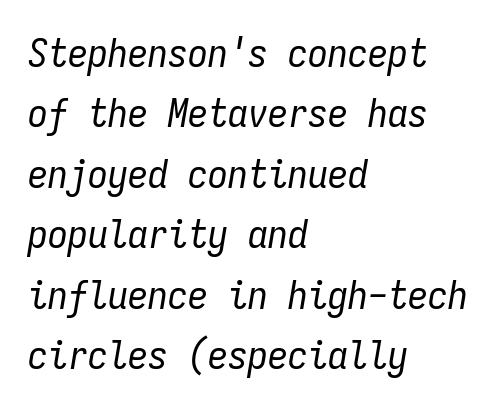
Q: Is the text bold? A: No.
Q: Is the text italic (slanted)? A: Yes, it leans right by about 9 degrees.
Q: Is the text underlined? A: No.
Q: How is the paragraph aligned? A: Left-aligned.
Q: Is the spacing between letters normal or unusually wide? A: Normal.
Q: Is the spacing between lines tight, normal or loose? A: Normal.
Q: Width (condensed, normal, or wide)? A: Condensed.
Q: Stroke contrast? A: Low.
Q: x-height? A: Medium.
Q: Monospaced? A: Yes.
